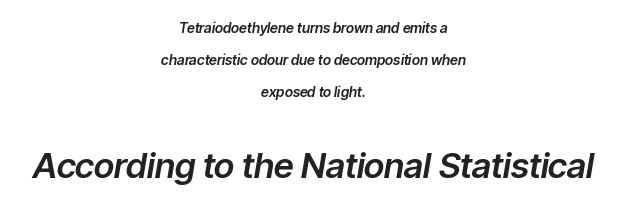
The image shows 35 px text type, italic (leaning right); set centered, loose line spacing (2.3x), normal letter spacing, not underlined; the second (bottom) block is 2.5x larger; low stroke contrast and a medium x-height.
